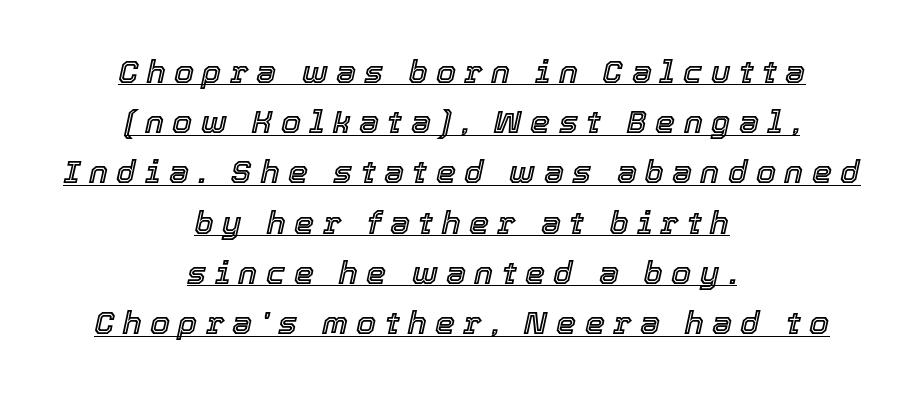
{"italic": "yes", "lean": "right", "slant_degrees": 12, "width": "normal", "x_height": "medium", "monospaced": "no", "underline": "yes", "align": "center", "line_spacing": "normal", "line_spacing_ratio": 1.57, "letter_spacing": "wide", "letter_spacing_em": 0.26, "glyph_px": 32}
